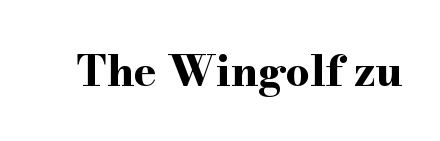
{"serif": "yes", "italic": "no", "bold": "yes", "weight": "bold", "width": "wide", "stroke_contrast": "high", "x_height": "small", "monospaced": "no", "underline": "no", "letter_spacing": "normal", "letter_spacing_em": 0.0, "glyph_px": 42}
